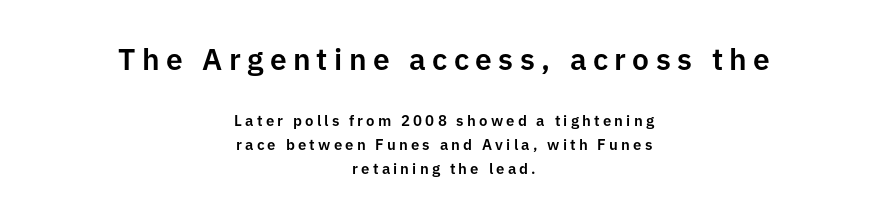
Q: Is the text italic (slanted)? A: No, it is upright.
Q: Is the typeface a serif or a sans-serif typeface? A: Sans-serif.
Q: Is the text underlined? A: No.
Q: How is the paragraph aligned? A: Centered.
Q: Is the spacing between letters normal or unusually wide? A: Unusually wide.
Q: Is the spacing between lines tight, normal or loose? A: Normal.
Q: Which block of text is set in a larger size, the first (top) or the second (bottom)? A: The first (top) one.
Q: Width (condensed, normal, or wide)? A: Normal.
Q: Stroke contrast? A: Low.
Q: x-height? A: Medium.
Q: Monospaced? A: No.
